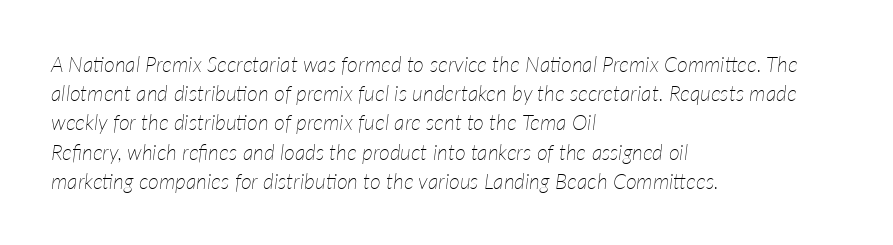
The image shows 21 px text type, italic (leaning right); set left-aligned, normal line spacing (1.39x), normal letter spacing, not underlined.
